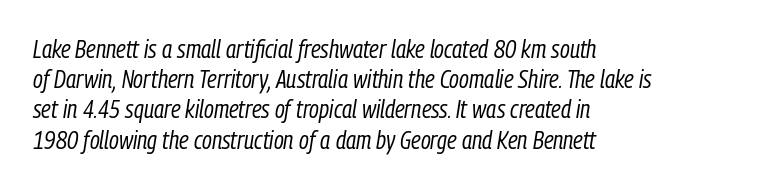
Q: Is the text bold? A: No.
Q: Is the text italic (slanted)? A: Yes, it leans right by about 9 degrees.
Q: Is the text underlined? A: No.
Q: How is the paragraph aligned? A: Left-aligned.
Q: Is the spacing between letters normal or unusually wide? A: Normal.
